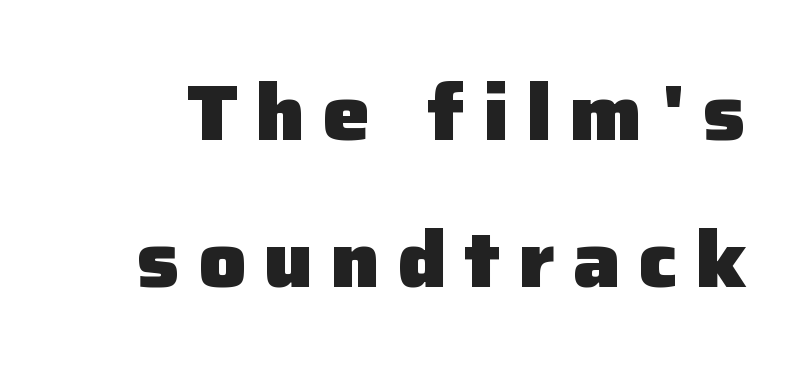
{"serif": "no", "italic": "no", "bold": "yes", "weight": "heavy", "width": "normal", "stroke_contrast": "low", "x_height": "medium", "monospaced": "no", "underline": "no", "line_spacing_ratio": 1.86, "letter_spacing": "wide", "letter_spacing_em": 0.22, "glyph_px": 79}
